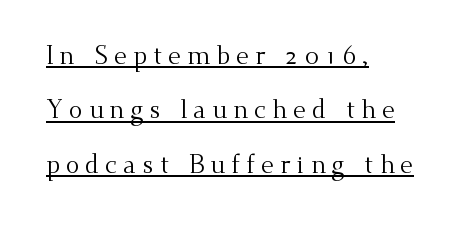
Q: Is the text bold? A: No.
Q: Is the text italic (slanted)? A: No, it is upright.
Q: Is the text underlined? A: Yes.
Q: How is the paragraph aligned? A: Left-aligned.
Q: Is the spacing between letters normal or unusually wide? A: Unusually wide.
Q: Is the spacing between lines tight, normal or loose? A: Loose.
